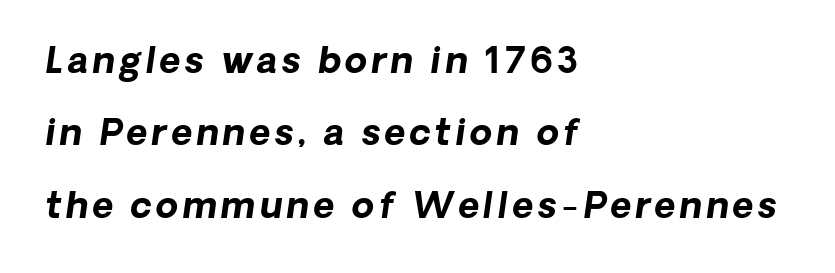
The image shows 36 px bold type, italic (leaning right); set left-aligned, loose line spacing (2.01x), not underlined; low stroke contrast and a medium x-height.
